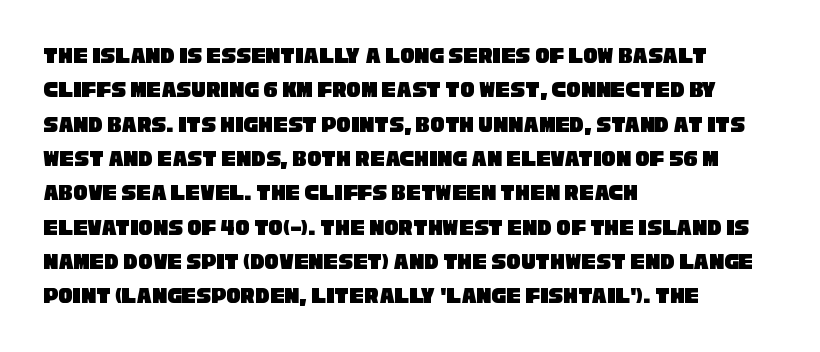
Q: Is the text underlined? A: No.
Q: How is the paragraph aligned? A: Left-aligned.
Q: Is the spacing between letters normal or unusually wide? A: Normal.
Q: Is the spacing between lines tight, normal or loose? A: Normal.
